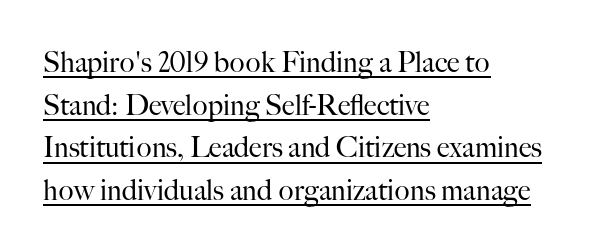
In designer terms, the underline attribute is active on this setting. Summary of vertical rhythm: regular, with standard interline spacing. The rendering shows small feet on the letterforms — a serif design. The strokes carry an ordinary text weight at most. Notice how the stems are strictly vertical — no italics here.
